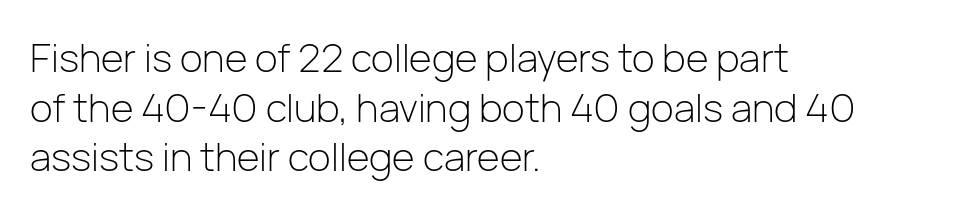
Typeset ragged right — the left edge is the straight one. Each row of text sits above clean, open space. The weight tops out at a normal text grade. Nobody touched the tracking dial on this one. This sample keeps an unexceptional amount of space between lines.
